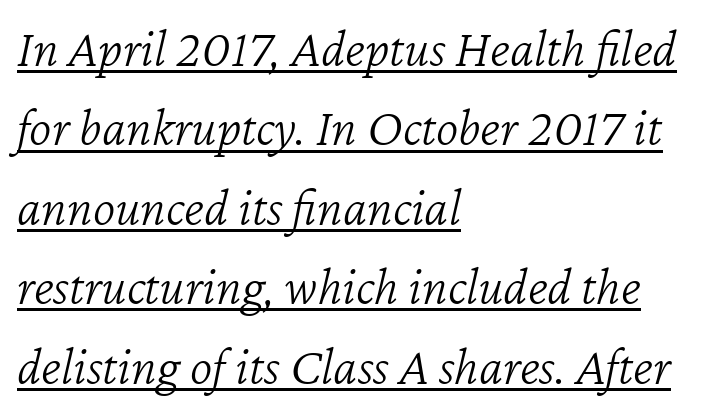
{"italic": "yes", "lean": "right", "slant_degrees": 12, "bold": "no", "weight": "light", "width": "normal", "stroke_contrast": "low", "x_height": "medium", "monospaced": "no", "underline": "yes", "align": "left", "line_spacing": "normal", "line_spacing_ratio": 1.47, "letter_spacing": "normal", "letter_spacing_em": 0.0, "glyph_px": 54}
